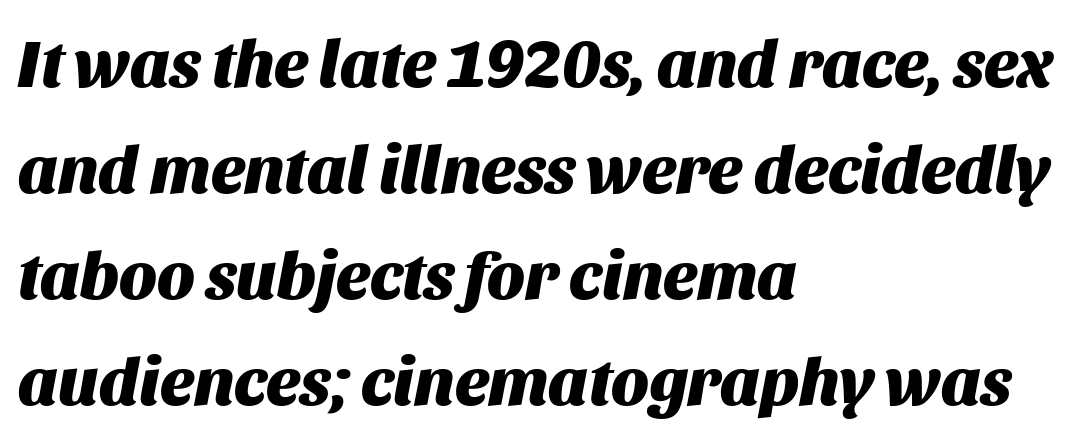
The image shows 67 px heavy type, italic (leaning right); set left-aligned, normal line spacing (1.58x), normal letter spacing, not underlined; medium stroke contrast and a large x-height.
